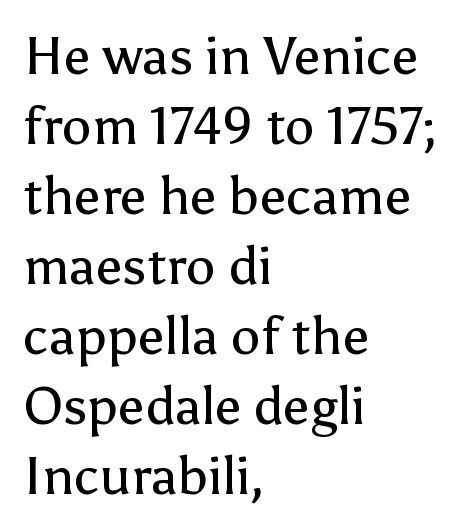
You could not count columns in this text — the font is proportionally spaced. These glyphs show unthickened strokes, regular width or finer. The lines are quadded left. A roman cut, with each character standing at attention. Unmarked baselines from the first word to the last. Caption: standard tracking, unaltered.
